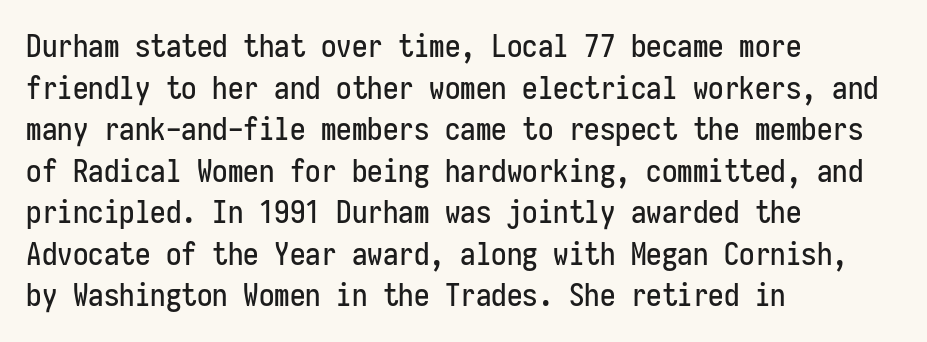
{"serif": "no", "italic": "no", "width": "condensed", "stroke_contrast": "low", "x_height": "medium", "monospaced": "yes", "underline": "no", "align": "left", "line_spacing": "normal", "line_spacing_ratio": 1.34, "letter_spacing": "normal", "letter_spacing_em": 0.0, "glyph_px": 31}
